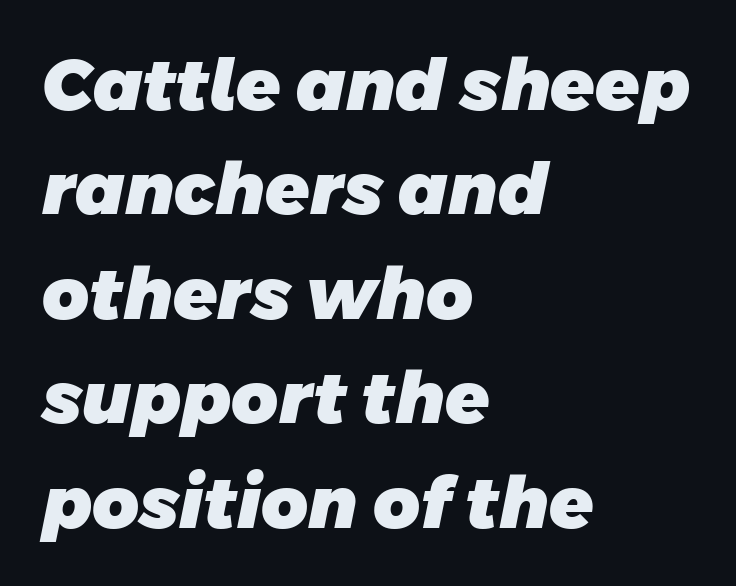
Q: Is the text bold? A: Yes.
Q: Is the typeface a serif or a sans-serif typeface? A: Sans-serif.
Q: Is the text underlined? A: No.
Q: How is the paragraph aligned? A: Left-aligned.
Q: Is the spacing between letters normal or unusually wide? A: Normal.
Q: Is the spacing between lines tight, normal or loose? A: Normal.
Q: Width (condensed, normal, or wide)? A: Normal.
Q: Stroke contrast? A: Low.
Q: x-height? A: Large.
Q: Monospaced? A: No.
